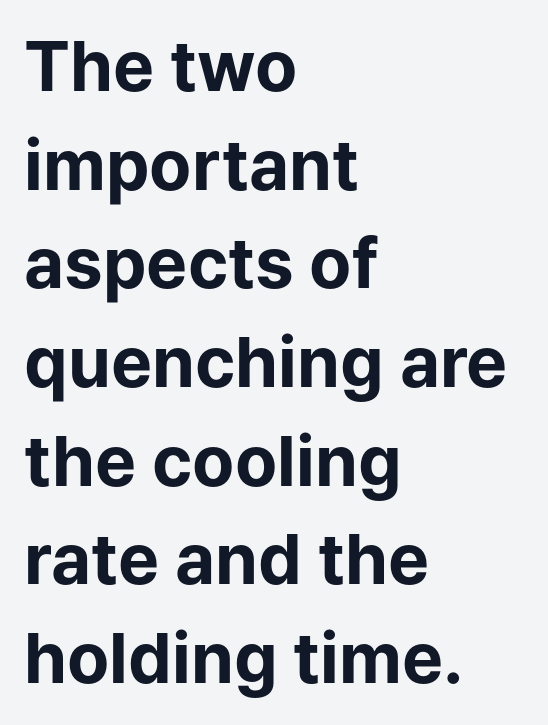
{"serif": "no", "italic": "no", "bold": "yes", "weight": "bold", "width": "normal", "stroke_contrast": "low", "x_height": "medium", "monospaced": "no", "underline": "no", "align": "left", "line_spacing": "normal", "line_spacing_ratio": 1.43, "letter_spacing": "normal", "letter_spacing_em": 0.0, "glyph_px": 69}
